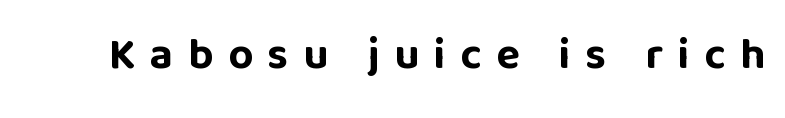
The image shows 44 px bold sans-serif type, upright; set unusually wide letter spacing (+0.33 em), not underlined; low stroke contrast and a large x-height.
